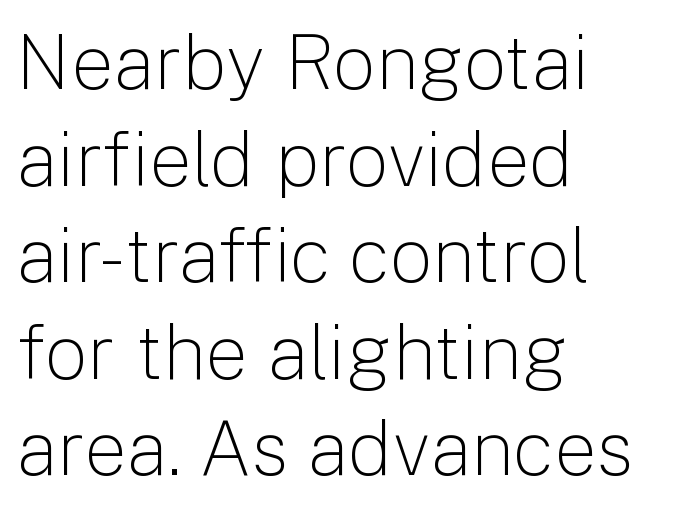
This rendering leaves character spacing at its baseline value. Characters remain perfectly vertical along every line. In terms of letterform style, serifs are entirely absent. No chunkiness to these letters — they're not bold. Reading down the block, your eye returns to a fixed left position each line. Descender tails drop into unmarked territory.
